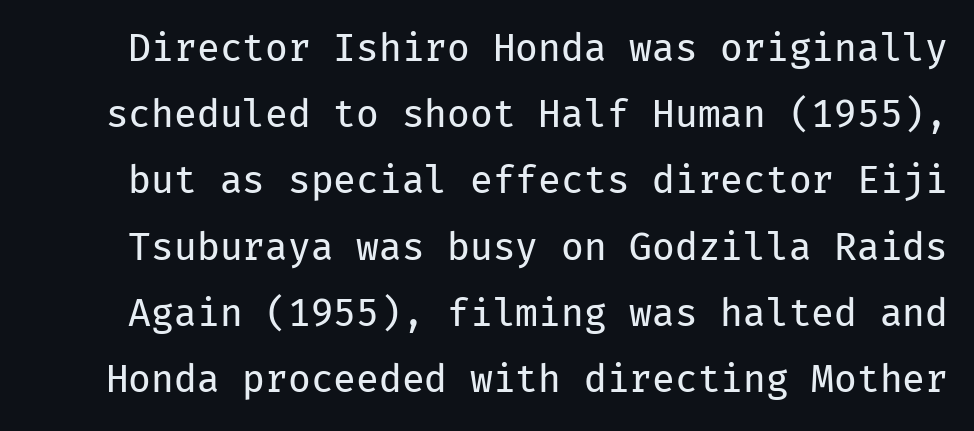
{"serif": "no", "italic": "no", "bold": "no", "weight": "regular", "width": "normal", "stroke_contrast": "low", "x_height": "medium", "monospaced": "yes", "underline": "no", "line_spacing_ratio": 1.79, "letter_spacing": "normal", "letter_spacing_em": 0.0, "glyph_px": 37}
